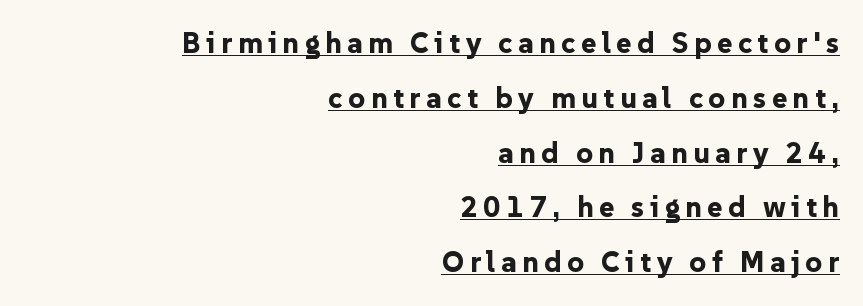
A dark, heavy texture on the line: the type is bold. Observe the absence of serifs on each vertical stroke in this sample. The rendering uses the underline text-decoration. Varying glyph widths throughout — classic text-font behaviour. Alignment: flush right.
